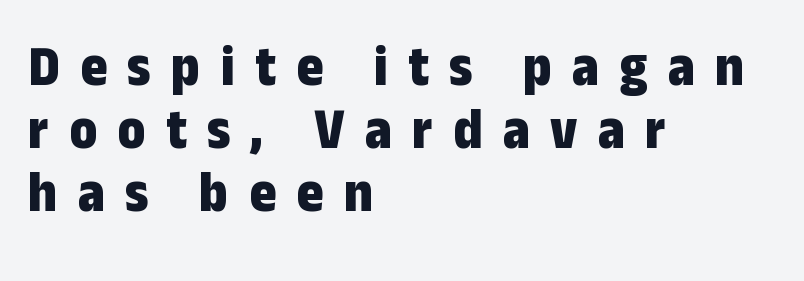
Note: no serifs on the glyphs. The glyphs are unaccompanied by any horizontal stroke below them. Heavy-handed strokes throughout: this text is bold. The lettering stays uniformly vertical, giving the passage a roman look.
